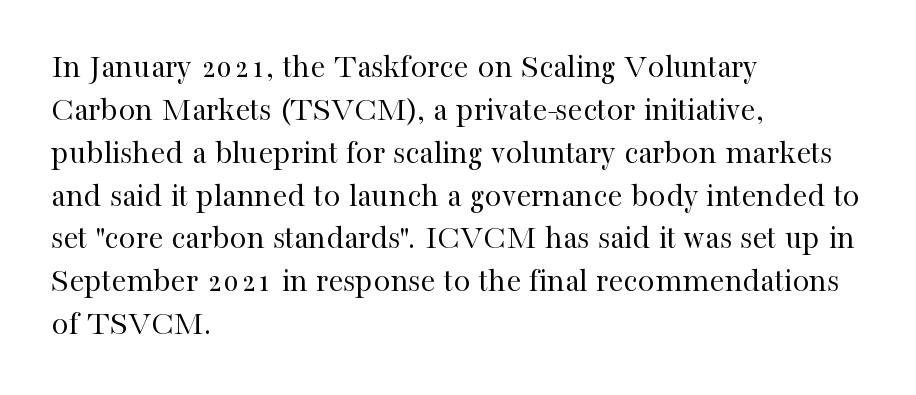
The image shows 34 px regular-weight serif type, upright; set left-aligned, normal line spacing (1.26x), normal letter spacing, not underlined; high stroke contrast and a medium x-height.
